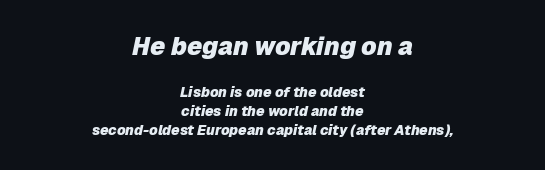
Q: Is the text bold? A: Yes.
Q: Is the text italic (slanted)? A: Yes, it leans right by about 12 degrees.
Q: Is the text underlined? A: No.
Q: How is the paragraph aligned? A: Centered.
Q: Is the spacing between letters normal or unusually wide? A: Normal.
Q: Is the spacing between lines tight, normal or loose? A: Normal.
Q: Which block of text is set in a larger size, the first (top) or the second (bottom)? A: The first (top) one.
